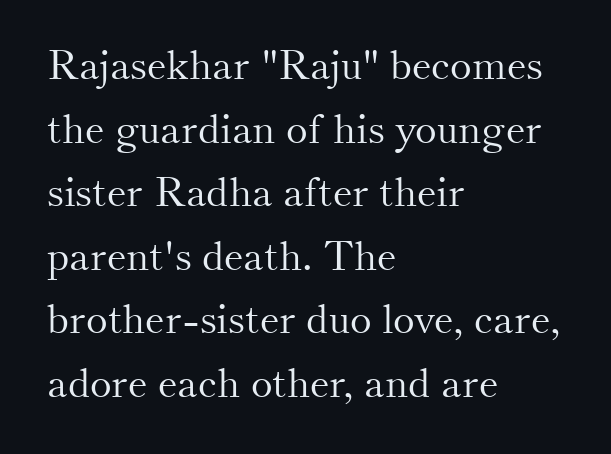
{"serif": "yes", "italic": "no", "bold": "no", "weight": "light", "width": "normal", "stroke_contrast": "medium", "x_height": "small", "monospaced": "no", "underline": "no", "align": "left", "line_spacing": "normal", "line_spacing_ratio": 1.55, "letter_spacing": "normal", "letter_spacing_em": 0.0, "glyph_px": 41}
